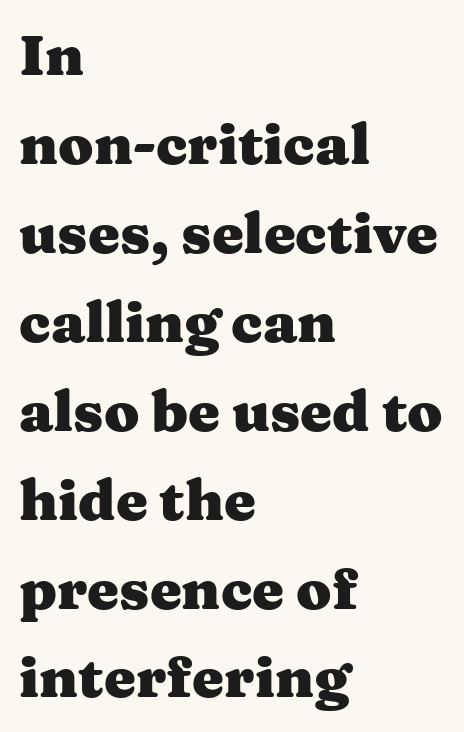
{"serif": "yes", "italic": "no", "bold": "yes", "weight": "heavy", "width": "wide", "stroke_contrast": "medium", "x_height": "medium", "monospaced": "no", "underline": "no", "align": "left", "line_spacing": "normal", "line_spacing_ratio": 1.56, "letter_spacing": "normal", "letter_spacing_em": 0.0, "glyph_px": 57}
